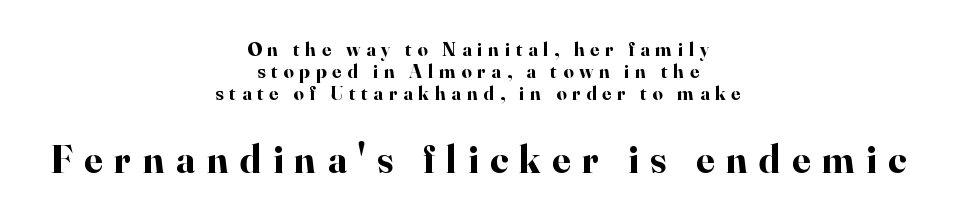
The characters look thick and weighty, a clear bold. Reading down the block, each line starts at a different indent, mirrored at its end. Honestly, there is no underline to notice here at all. Is this a fixed-width face? No — the glyphs have proportional, varying widths.
